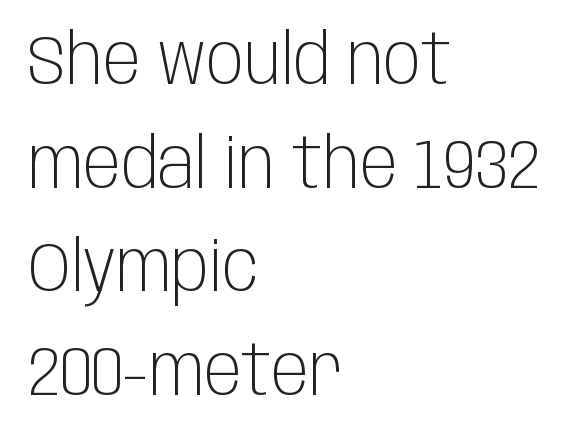
The text block is weighted toward the left margin, trailing off unevenly rightward. Short note: letters normally spaced. This reads as an unemphasized weight, regular at the heaviest. The passage shown stacks its lines at a standard gap. Unlike a traditional serif, this face leaves its strokes unadorned.
